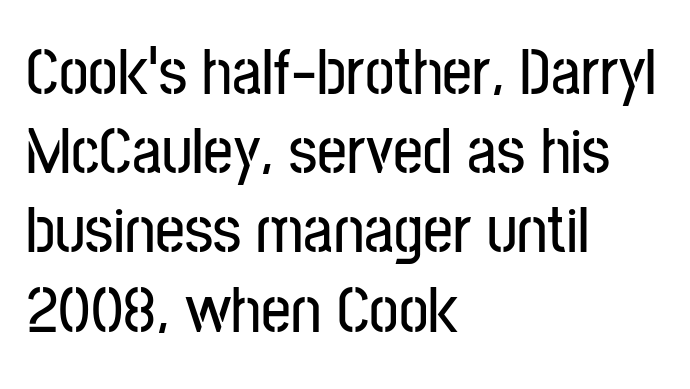
The image shows 66 px condensed sans-serif type, upright; set left-aligned, line spacing 1.2x, normal letter spacing, not underlined; low stroke contrast and a medium x-height.
